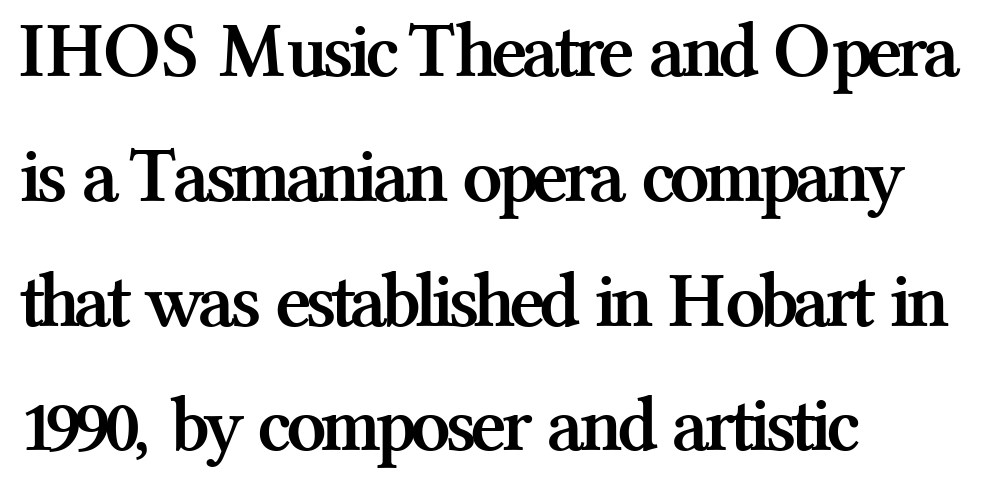
Q: Is the text bold? A: Yes.
Q: Is the text italic (slanted)? A: No, it is upright.
Q: Is the typeface a serif or a sans-serif typeface? A: Serif.
Q: Is the text underlined? A: No.
Q: How is the paragraph aligned? A: Left-aligned.
Q: Is the spacing between letters normal or unusually wide? A: Normal.
Q: Is the spacing between lines tight, normal or loose? A: Normal.
Q: Width (condensed, normal, or wide)? A: Normal.
Q: Stroke contrast? A: Medium.
Q: x-height? A: Medium.
Q: Monospaced? A: No.
